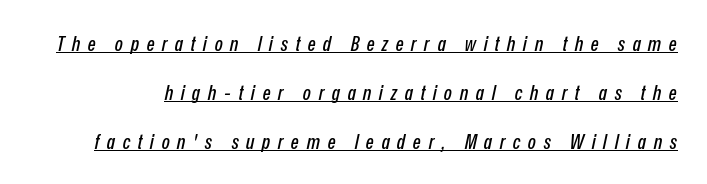
Q: Is the text italic (slanted)? A: Yes, it leans right by about 12 degrees.
Q: Is the text underlined? A: Yes.
Q: Is the spacing between letters normal or unusually wide? A: Unusually wide.
Q: Is the spacing between lines tight, normal or loose? A: Loose.
